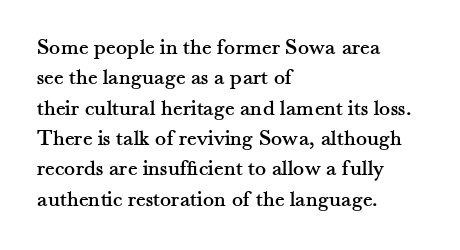
The face used here is rendered with its standard letterfit. These lines are set flush left with a ragged right edge. The glyphs are unaccompanied by any horizontal stroke below them. Normally led — the rows are evenly, conventionally spaced. Do the letters lean? They stand straight.
